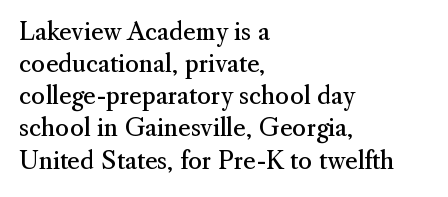
{"italic": "no", "bold": "no", "underline": "no", "align": "left", "line_spacing": "normal", "line_spacing_ratio": 1.34, "letter_spacing": "normal", "letter_spacing_em": 0.0, "glyph_px": 24}
